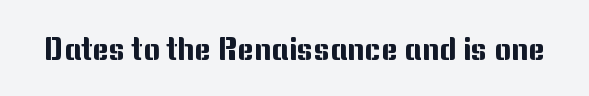
The image shows 32 px sans-serif type, upright; set normal letter spacing, not underlined; medium stroke contrast and a medium x-height.
